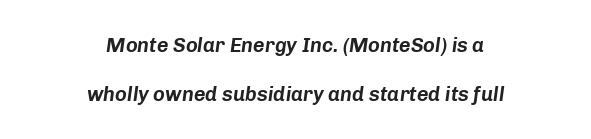
Check the space under the baseline: it is left empty. Italic: yes, the glyphs are oblique. Vertical spacing — loose. Line starts and ends both wander, symmetrically. Between one letter and the next there's only the usual sliver of space.
